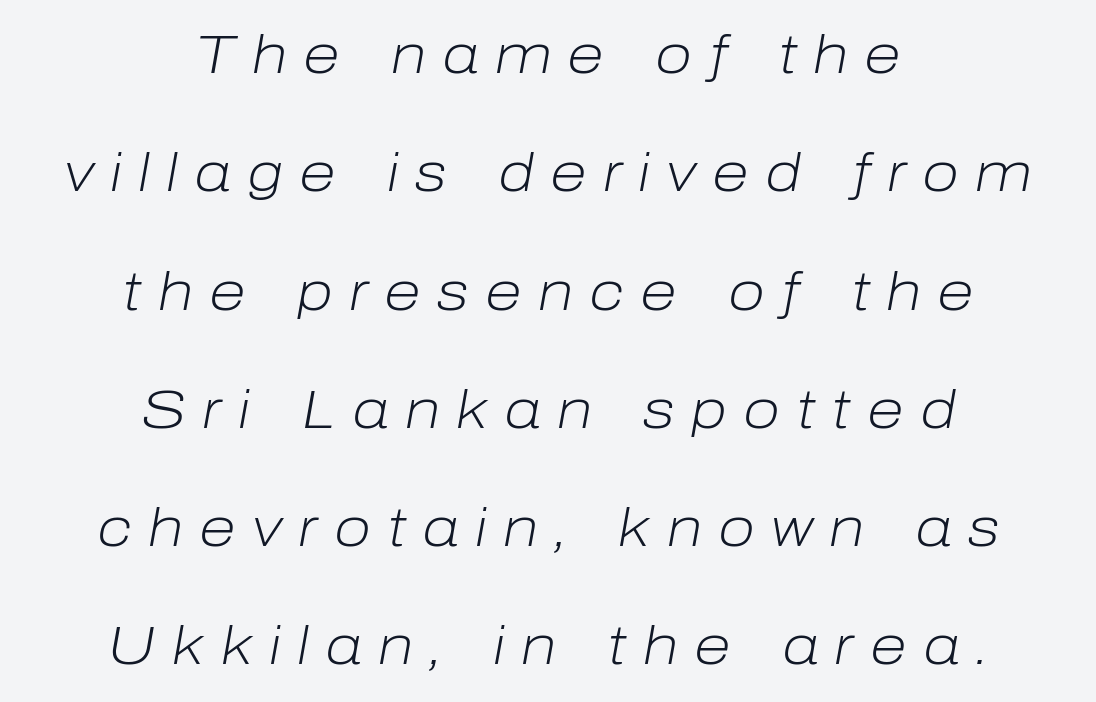
The baseline area is clear. These lines stack symmetrically, like a column narrowing and widening about its center. How are the letters spaced? Widely, with obvious added tracking. One glance says open: line gaps are wider than usual.
